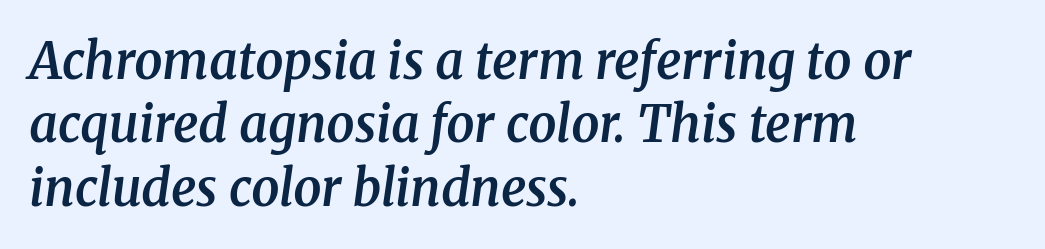
The rendering anchors every line to the left-hand side. The gaps between neighbouring characters are ordinary and unremarkable. The space beneath each line is pristine and unruled. Examine the stroke ends and you'll spot serifs.
